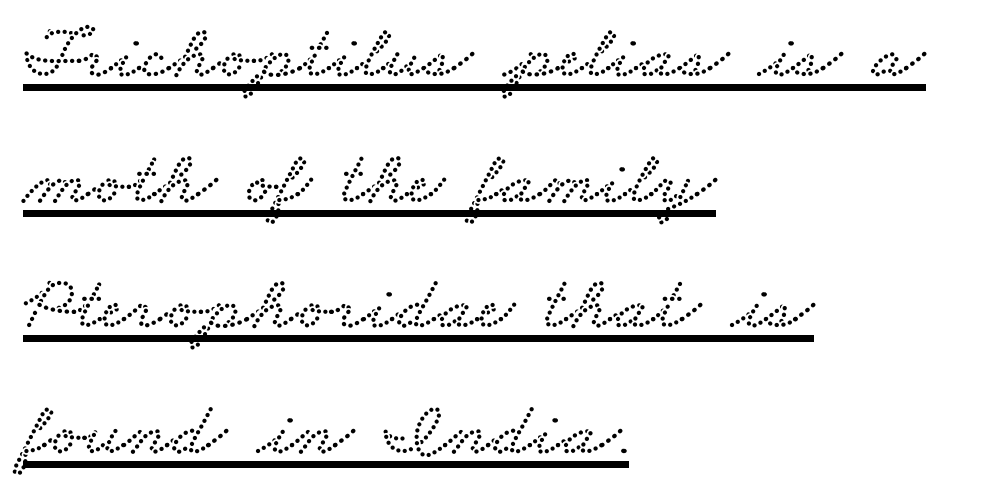
{"serif": "yes", "width": "wide", "stroke_contrast": "low", "x_height": "small", "monospaced": "no", "underline": "yes", "align": "left", "line_spacing": "normal", "line_spacing_ratio": 1.63, "letter_spacing": "normal", "letter_spacing_em": 0.0, "glyph_px": 77}
